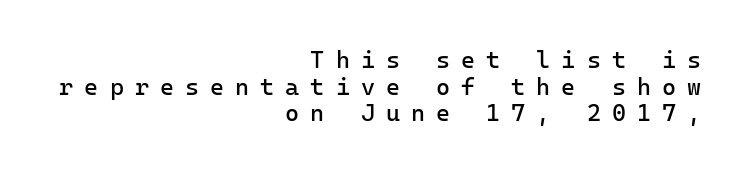
{"italic": "no", "bold": "no", "underline": "no", "align": "right", "line_spacing": "tight", "line_spacing_ratio": 1.11, "letter_spacing": "wide", "letter_spacing_em": 0.46, "glyph_px": 24}
